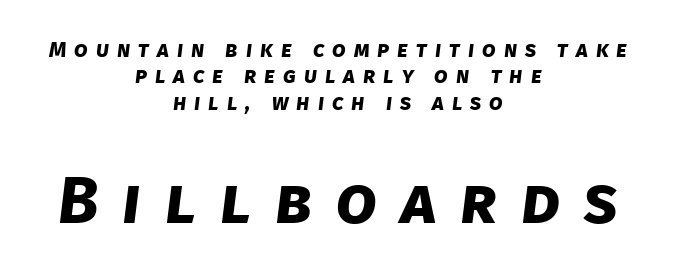
Q: Is the text bold? A: Yes.
Q: Is the typeface a serif or a sans-serif typeface? A: Sans-serif.
Q: Is the text underlined? A: No.
Q: How is the paragraph aligned? A: Centered.
Q: Is the spacing between letters normal or unusually wide? A: Unusually wide.
Q: Which block of text is set in a larger size, the first (top) or the second (bottom)? A: The second (bottom) one.
Q: Width (condensed, normal, or wide)? A: Normal.
Q: Stroke contrast? A: Low.
Q: x-height? A: Large.
Q: Monospaced? A: No.
